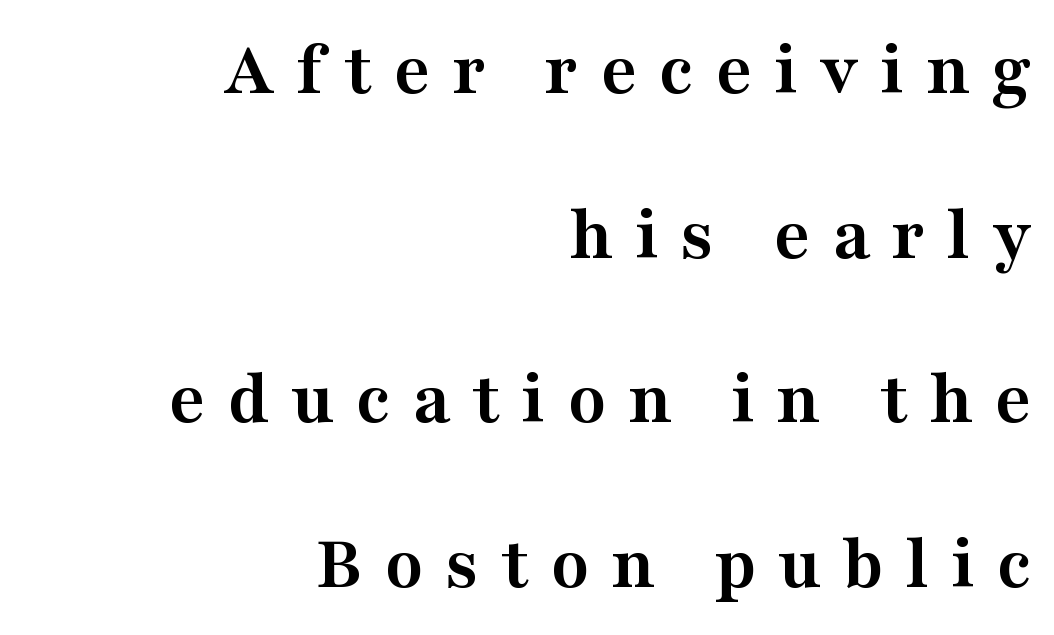
The specimen reads as upright at a glance. This sample has the flowing, uneven cadence of proportional lettering. The passage shown is typeset with a serif family. Quick note: interline space is abundant.
